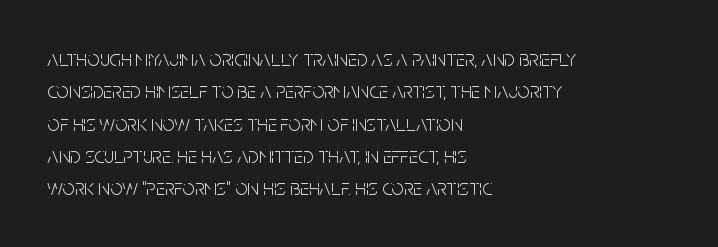
The image shows 22 px text type, upright; set left-aligned, normal line spacing (1.47x), normal letter spacing, not underlined.
